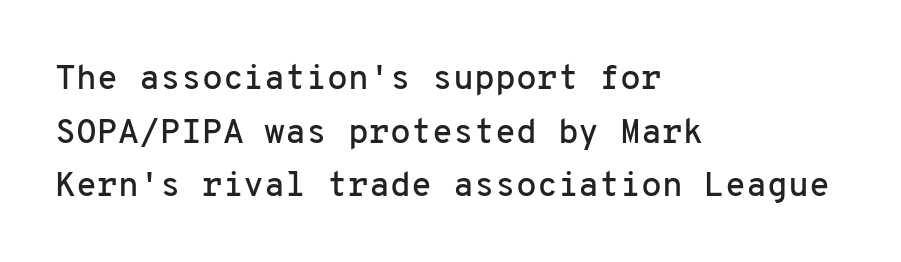
{"serif": "no", "italic": "no", "width": "normal", "stroke_contrast": "low", "x_height": "medium", "monospaced": "yes", "underline": "no", "align": "left", "line_spacing": "normal", "line_spacing_ratio": 1.58, "letter_spacing": "normal", "letter_spacing_em": 0.0, "glyph_px": 34}
